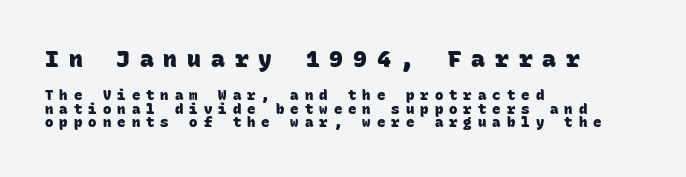
{"bold": "yes", "underline": "no", "align": "left", "line_spacing": "tight", "line_spacing_ratio": 0.98, "letter_spacing": "wide", "letter_spacing_em": 0.43, "larger_block": "first", "size_ratio": 1.64, "glyph_px": 23}
